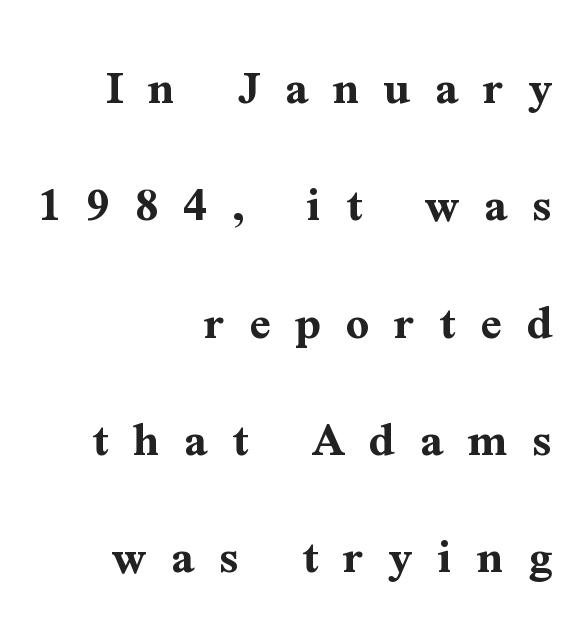
Plenty of ink on the page — the face is bold. Does the leading feel generous? Absolutely, it's lavish. Note: serifs present on the glyphs. Do the characters align in a grid? No, the font is proportional.
